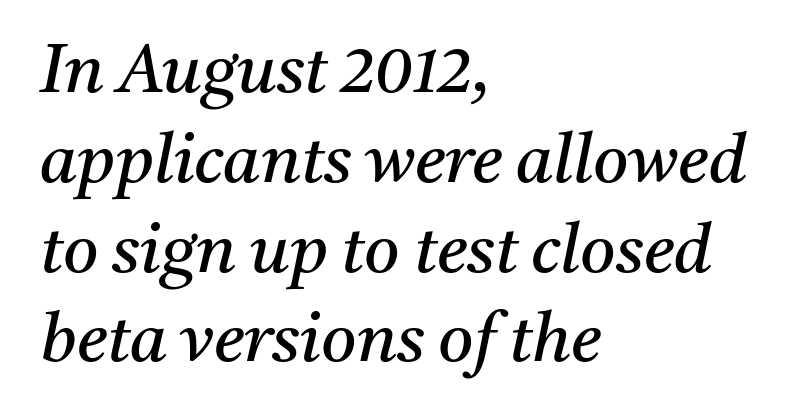
The image shows 68 px regular-weight serif type, italic (leaning right); set left-aligned, normal line spacing (1.32x), normal letter spacing, not underlined; medium stroke contrast and a medium x-height.
